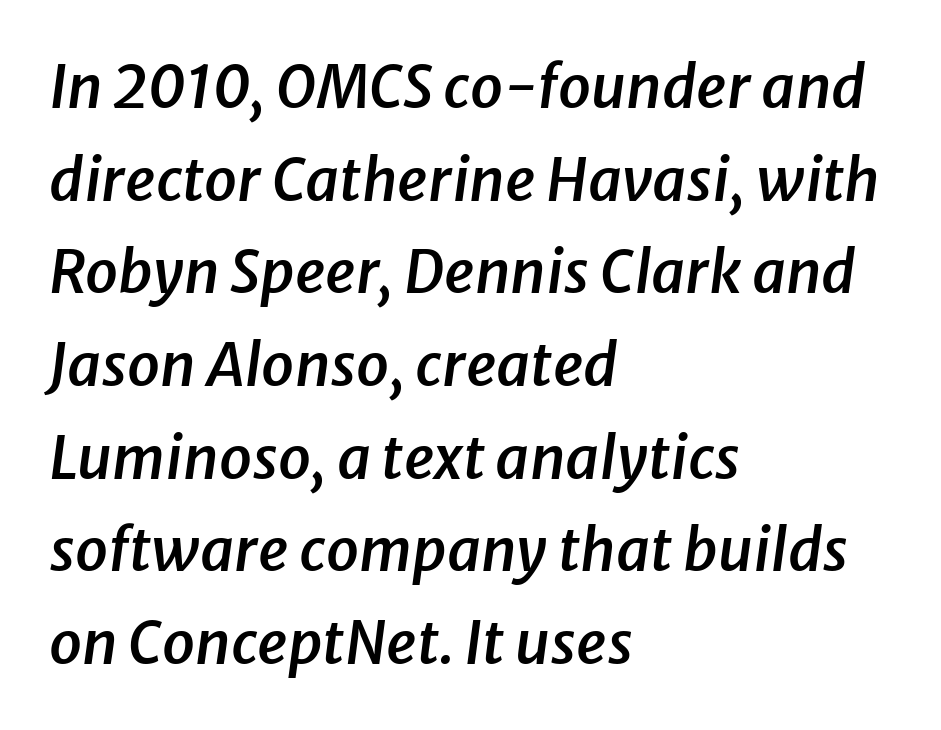
{"italic": "yes", "lean": "right", "slant_degrees": 8, "bold": "semi", "weight": "semibold", "width": "normal", "stroke_contrast": "low", "x_height": "medium", "monospaced": "no", "underline": "no", "align": "left", "line_spacing": "normal", "line_spacing_ratio": 1.57, "letter_spacing": "normal", "letter_spacing_em": 0.0, "glyph_px": 59}
